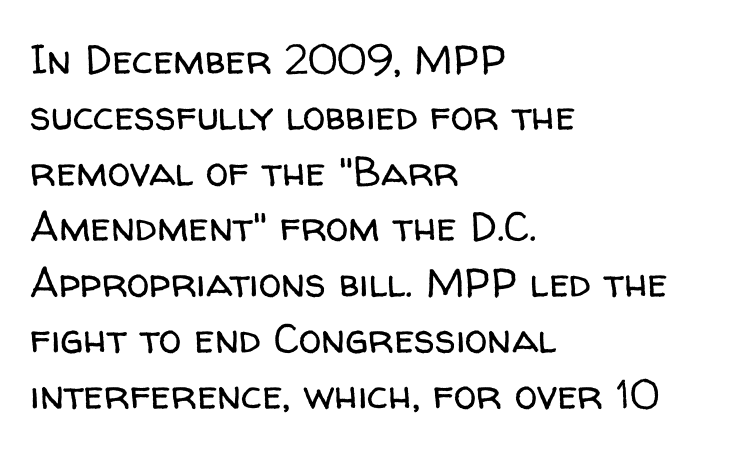
Q: Is the text bold? A: No.
Q: Is the text italic (slanted)? A: No, it is upright.
Q: Is the typeface a serif or a sans-serif typeface? A: Sans-serif.
Q: Is the text underlined? A: No.
Q: How is the paragraph aligned? A: Left-aligned.
Q: Is the spacing between letters normal or unusually wide? A: Normal.
Q: Is the spacing between lines tight, normal or loose? A: Normal.
Q: Width (condensed, normal, or wide)? A: Normal.
Q: Stroke contrast? A: Low.
Q: x-height? A: Medium.
Q: Monospaced? A: No.
